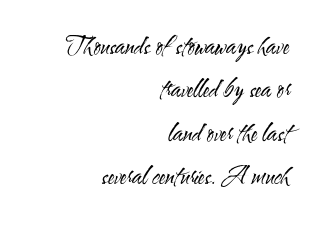
{"bold": "no", "underline": "no", "align": "right", "line_spacing_ratio": 1.81, "letter_spacing": "normal", "letter_spacing_em": 0.0, "glyph_px": 24}
